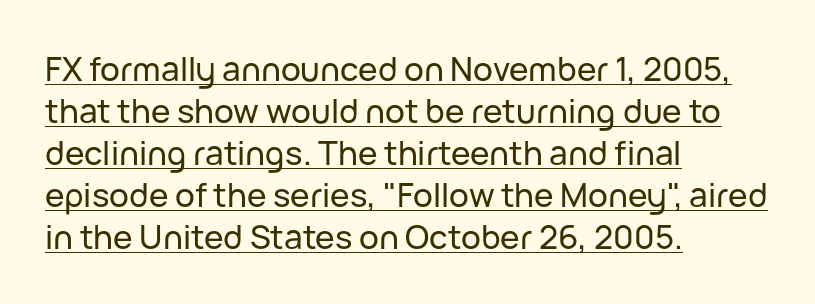
{"serif": "no", "italic": "no", "width": "normal", "stroke_contrast": "low", "x_height": "medium", "monospaced": "no", "underline": "yes", "align": "left", "line_spacing": "normal", "line_spacing_ratio": 1.27, "letter_spacing": "normal", "letter_spacing_em": 0.0, "glyph_px": 33}
